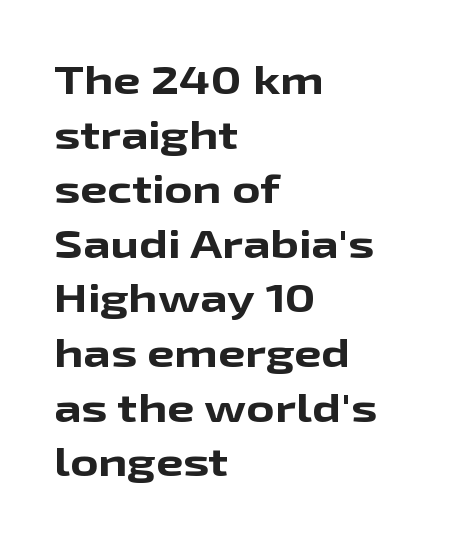
{"serif": "no", "italic": "no", "bold": "yes", "weight": "bold", "width": "wide", "stroke_contrast": "low", "x_height": "medium", "monospaced": "no", "underline": "no", "align": "left", "line_spacing": "normal", "line_spacing_ratio": 1.4, "letter_spacing": "normal", "letter_spacing_em": 0.0, "glyph_px": 39}
